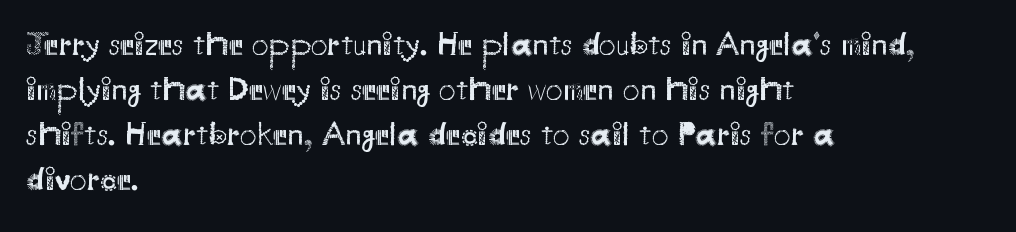
Q: Is the text bold? A: No.
Q: Is the text italic (slanted)? A: No, it is upright.
Q: Is the typeface a serif or a sans-serif typeface? A: Sans-serif.
Q: Is the text underlined? A: No.
Q: How is the paragraph aligned? A: Left-aligned.
Q: Is the spacing between letters normal or unusually wide? A: Normal.
Q: Is the spacing between lines tight, normal or loose? A: Normal.
Q: Width (condensed, normal, or wide)? A: Normal.
Q: Stroke contrast? A: Medium.
Q: x-height? A: Small.
Q: Monospaced? A: No.
